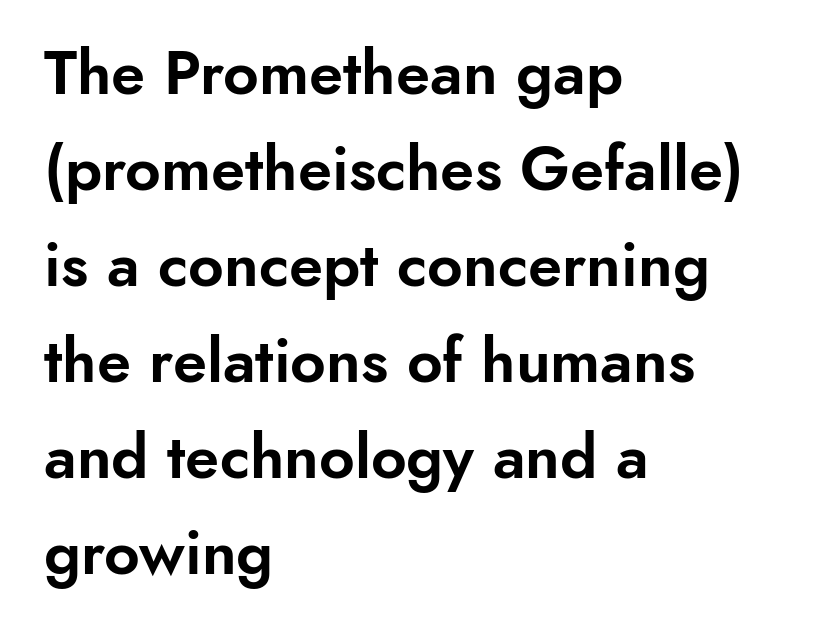
Q: Is the text italic (slanted)? A: No, it is upright.
Q: Is the typeface a serif or a sans-serif typeface? A: Sans-serif.
Q: Is the text underlined? A: No.
Q: How is the paragraph aligned? A: Left-aligned.
Q: Is the spacing between letters normal or unusually wide? A: Normal.
Q: Is the spacing between lines tight, normal or loose? A: Normal.
Q: Width (condensed, normal, or wide)? A: Normal.
Q: Stroke contrast? A: Low.
Q: x-height? A: Small.
Q: Monospaced? A: No.
